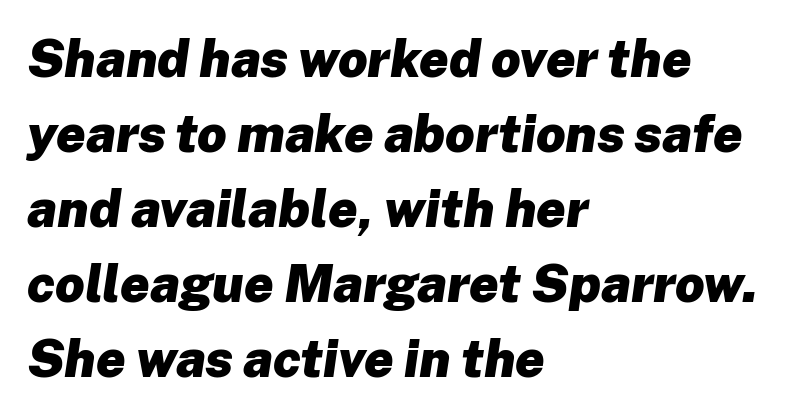
The image shows 52 px heavy type, italic (leaning right); set left-aligned, normal line spacing (1.44x), normal letter spacing, not underlined; low stroke contrast and a medium x-height.
